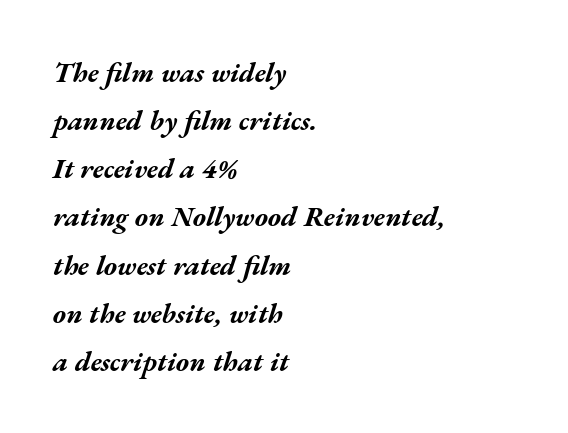
{"italic": "yes", "lean": "right", "slant_degrees": 17, "bold": "yes", "weight": "bold", "width": "wide", "stroke_contrast": "medium", "x_height": "medium", "monospaced": "no", "underline": "no", "align": "left", "line_spacing_ratio": 1.72, "letter_spacing": "normal", "letter_spacing_em": 0.0, "glyph_px": 28}
